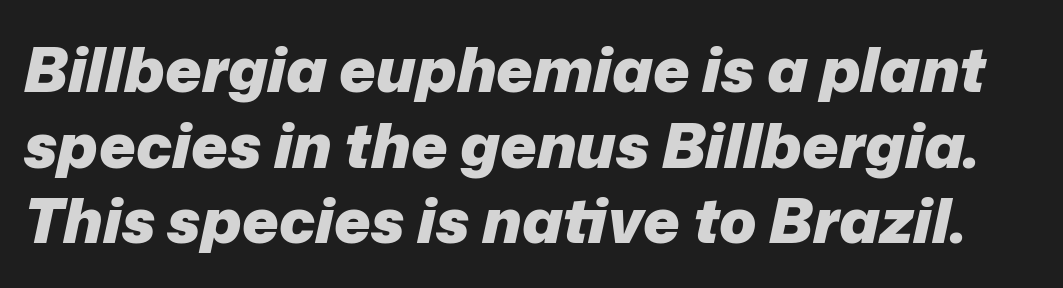
Q: Is the text bold? A: Yes.
Q: Is the text italic (slanted)? A: Yes, it leans right by about 12 degrees.
Q: Is the text underlined? A: No.
Q: Is the spacing between letters normal or unusually wide? A: Normal.
Q: Width (condensed, normal, or wide)? A: Normal.
Q: Stroke contrast? A: Low.
Q: x-height? A: Medium.
Q: Monospaced? A: No.
